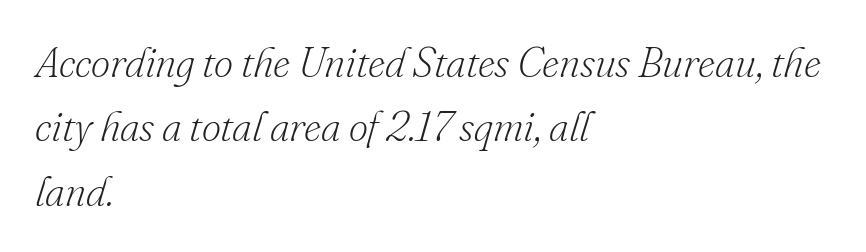
Q: Is the text bold? A: No.
Q: Is the text italic (slanted)? A: Yes, it leans right by about 16 degrees.
Q: Is the typeface a serif or a sans-serif typeface? A: Serif.
Q: Is the text underlined? A: No.
Q: How is the paragraph aligned? A: Left-aligned.
Q: Is the spacing between letters normal or unusually wide? A: Normal.
Q: Is the spacing between lines tight, normal or loose? A: Normal.
Q: Width (condensed, normal, or wide)? A: Normal.
Q: Stroke contrast? A: Low.
Q: x-height? A: Small.
Q: Monospaced? A: No.
